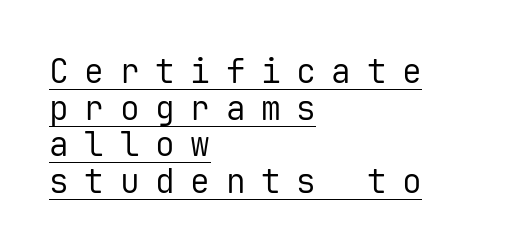
Ascenders rise straight up at ninety degrees. This rendering uses left alignment, leaving the right contour irregular. Substantial extra tracking has been applied to these lines. The cut favours lightness, reaching ordinary text weight at its darkest. Think of a typewriter: that constant character pitch is what you see here. Each new line begins almost immediately beneath the previous one.
